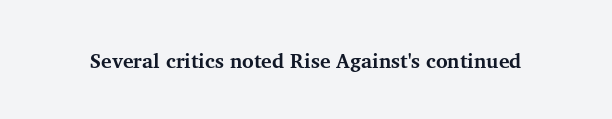
Q: Is the text bold? A: Yes.
Q: Is the text italic (slanted)? A: No, it is upright.
Q: Is the text underlined? A: No.
Q: Is the spacing between letters normal or unusually wide? A: Normal.
